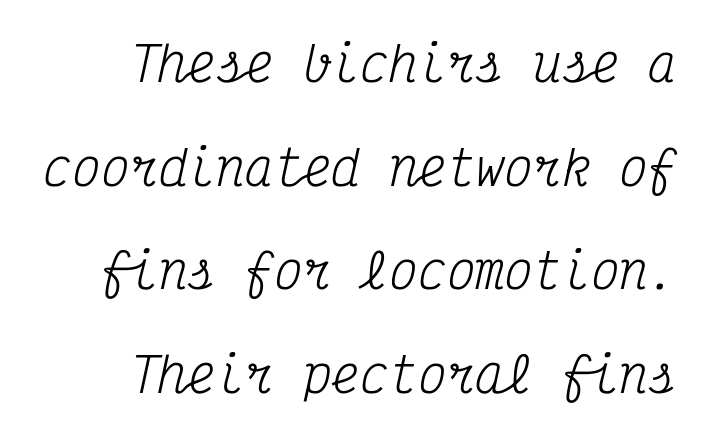
{"serif": "yes", "italic": "yes", "lean": "right", "slant_degrees": 12, "bold": "no", "weight": "regular", "width": "condensed", "stroke_contrast": "medium", "x_height": "medium", "monospaced": "yes", "underline": "no", "align": "right", "line_spacing": "loose", "line_spacing_ratio": 2.16, "letter_spacing": "normal", "letter_spacing_em": 0.0, "glyph_px": 48}
